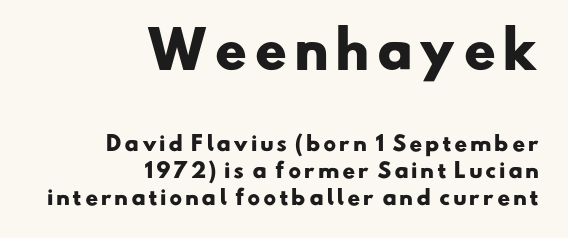
{"serif": "no", "bold": "yes", "weight": "heavy", "width": "wide", "stroke_contrast": "low", "x_height": "small", "monospaced": "no", "underline": "no", "align": "right", "line_spacing": "normal", "line_spacing_ratio": 1.33, "larger_block": "first", "size_ratio": 2.5, "glyph_px": 50}
